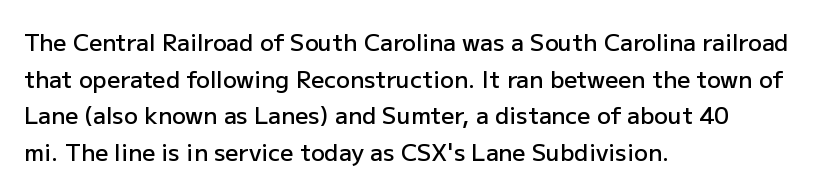
Q: Is the text bold? A: Semi-bold.
Q: Is the text italic (slanted)? A: No, it is upright.
Q: Is the text underlined? A: No.
Q: How is the paragraph aligned? A: Left-aligned.
Q: Is the spacing between letters normal or unusually wide? A: Normal.
Q: Is the spacing between lines tight, normal or loose? A: Normal.
